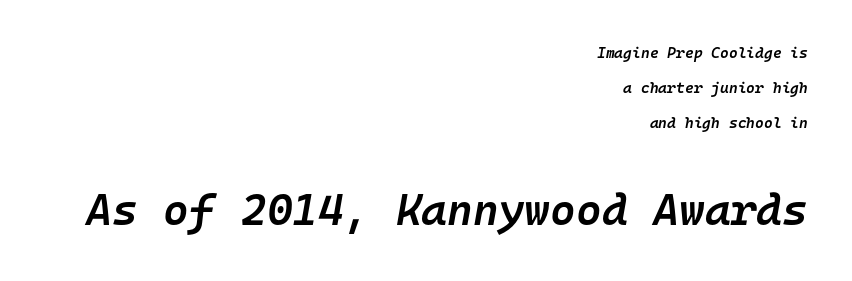
{"italic": "yes", "lean": "right", "slant_degrees": 10, "bold": "semi", "weight": "semibold", "width": "normal", "stroke_contrast": "low", "x_height": "medium", "monospaced": "yes", "underline": "no", "align": "right", "line_spacing": "loose", "line_spacing_ratio": 2.33, "letter_spacing": "normal", "letter_spacing_em": 0.0, "larger_block": "second", "size_ratio": 2.93, "glyph_px": 44}
